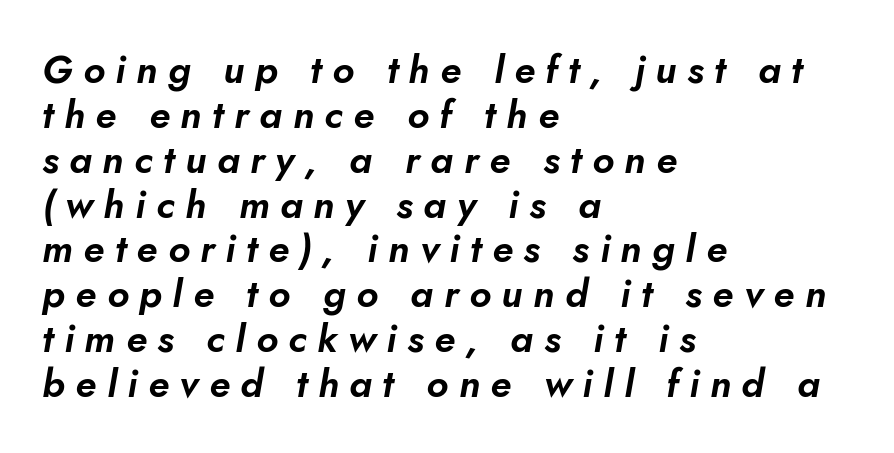
Spacing verdict: proportional, widths tailored to each character. The foot of each line stays bare and open. The line texture is sparse and dotted thanks to wide tracking. Rows of type sit shoulder to shoulder in the vertical direction.
